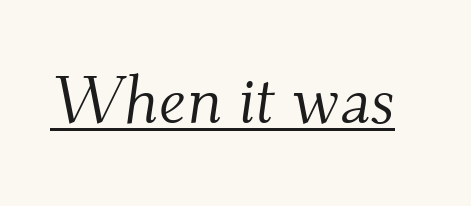
{"serif": "yes", "italic": "yes", "lean": "right", "slant_degrees": 9, "bold": "no", "weight": "light", "width": "normal", "stroke_contrast": "medium", "x_height": "small", "monospaced": "no", "underline": "yes", "letter_spacing": "normal", "letter_spacing_em": 0.0, "glyph_px": 66}
